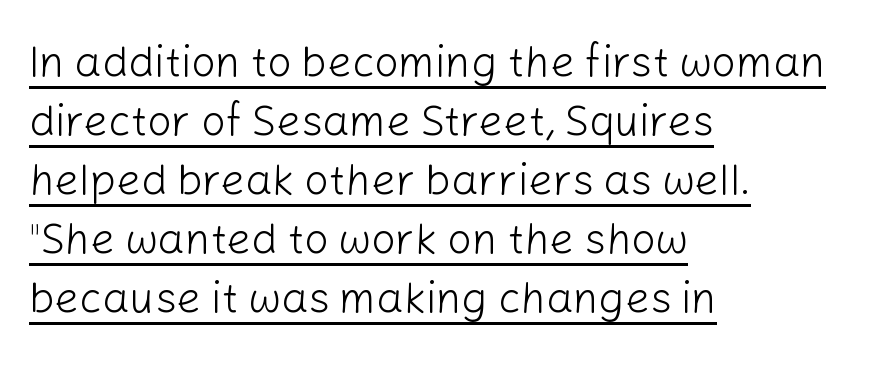
A typesetter would call this proportional, since set widths differ per character. The rendering keeps characters at their native spacing. The glyphs are accompanied by a horizontal stroke just below them. The strokes are not fattened; the text isn't bold. Type style note: lacks serifs. Interline gaps are of average width in this sample.
